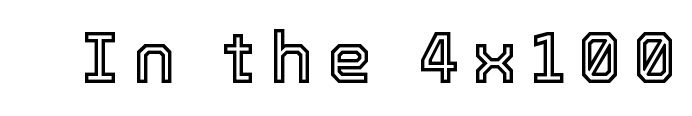
{"italic": "no", "width": "normal", "x_height": "medium", "monospaced": "no", "underline": "no", "glyph_px": 72}
